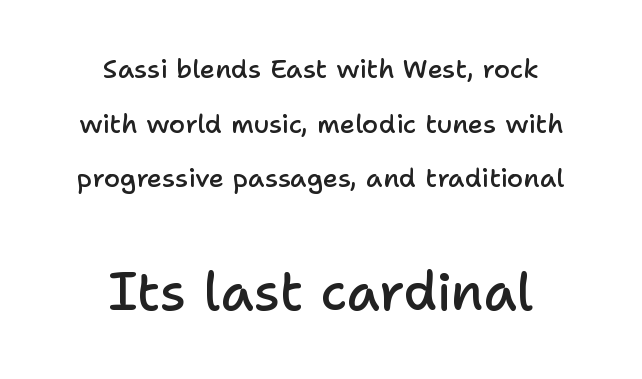
Q: Is the text bold? A: Semi-bold.
Q: Is the text italic (slanted)? A: No, it is upright.
Q: Is the typeface a serif or a sans-serif typeface? A: Sans-serif.
Q: Is the text underlined? A: No.
Q: How is the paragraph aligned? A: Centered.
Q: Is the spacing between letters normal or unusually wide? A: Normal.
Q: Is the spacing between lines tight, normal or loose? A: Loose.
Q: Which block of text is set in a larger size, the first (top) or the second (bottom)? A: The second (bottom) one.
Q: Width (condensed, normal, or wide)? A: Normal.
Q: Stroke contrast? A: Low.
Q: x-height? A: Medium.
Q: Monospaced? A: No.
